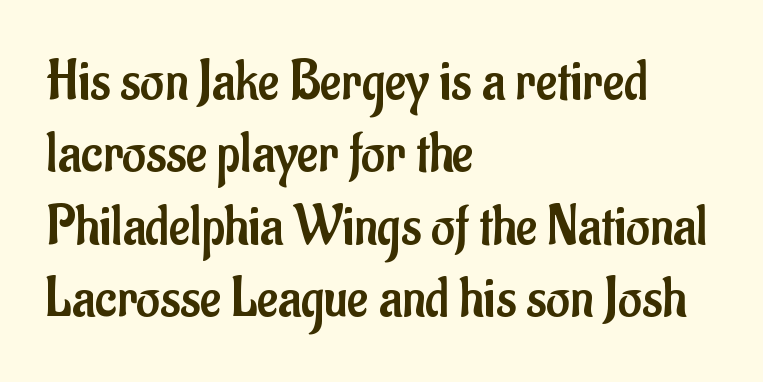
{"serif": "no", "italic": "no", "bold": "no", "weight": "regular", "width": "condensed", "stroke_contrast": "low", "x_height": "small", "monospaced": "no", "underline": "no", "align": "left", "line_spacing": "normal", "line_spacing_ratio": 1.25, "letter_spacing": "normal", "letter_spacing_em": 0.0, "glyph_px": 58}
